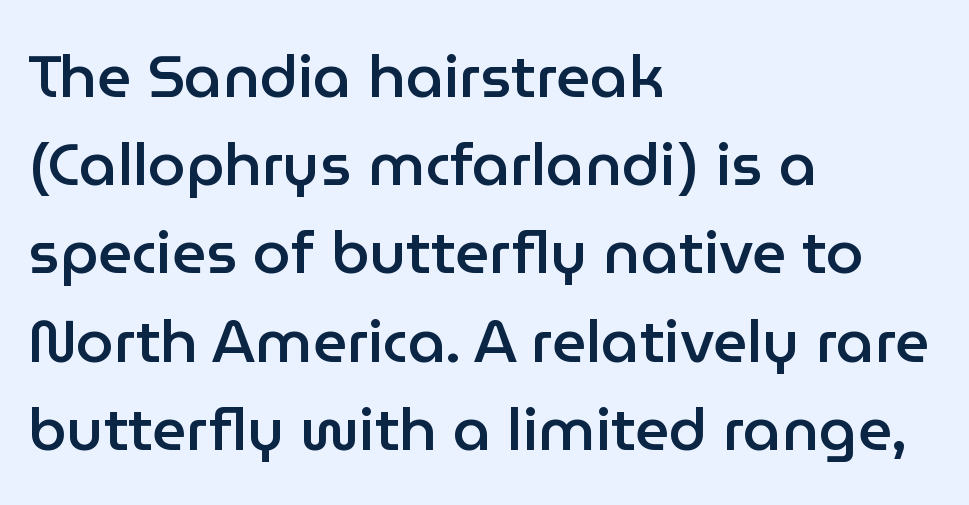
The image shows 60 px semibold sans-serif type, upright; set left-aligned, normal line spacing (1.47x), normal letter spacing, not underlined; low stroke contrast and a medium x-height.
